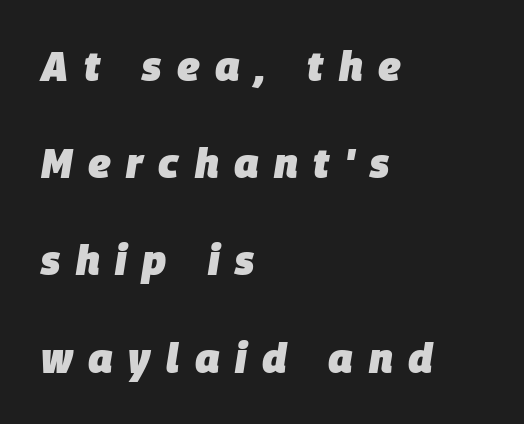
{"italic": "yes", "lean": "right", "slant_degrees": 9, "bold": "yes", "weight": "heavy", "width": "normal", "stroke_contrast": "low", "x_height": "large", "monospaced": "no", "underline": "no", "align": "left", "line_spacing": "loose", "line_spacing_ratio": 2.37, "letter_spacing": "wide", "letter_spacing_em": 0.38, "glyph_px": 41}
